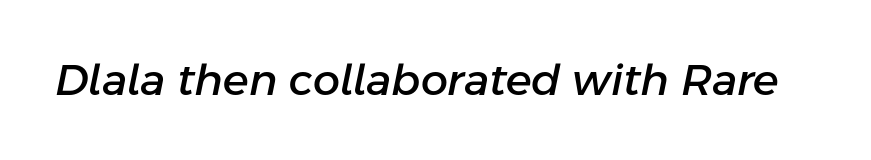
{"italic": "yes", "lean": "right", "slant_degrees": 11, "width": "normal", "stroke_contrast": "low", "x_height": "medium", "monospaced": "no", "underline": "no", "letter_spacing": "normal", "letter_spacing_em": 0.0, "glyph_px": 43}
